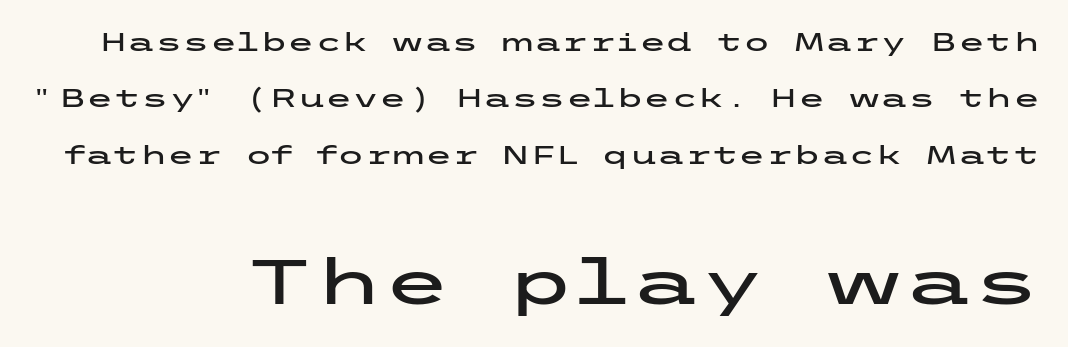
A roman cut, with each character standing at attention. Reading top to bottom, the characters get bigger at the block break. I'd call this a sans setting — the letters go barefoot. The block of text is sparse from top to bottom, with ample space between rows. The lines are quadded right. The baseline area is clear.
